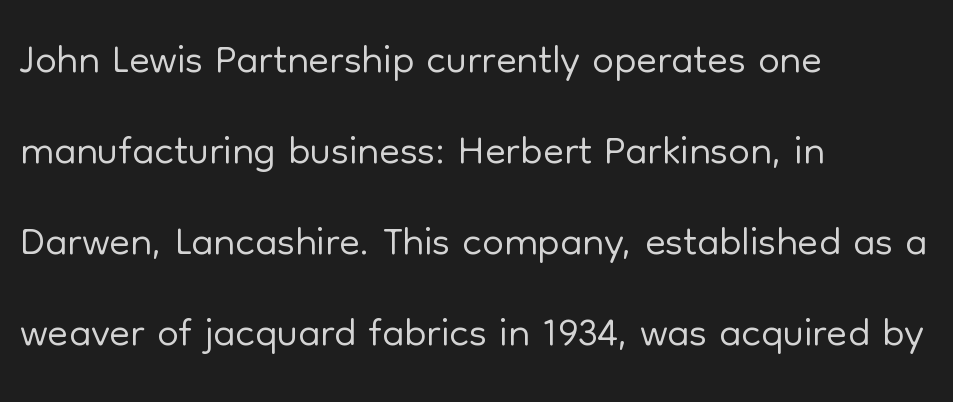
The image shows 61 px light sans-serif type, upright; set left-aligned, normal line spacing (1.49x), normal letter spacing, not underlined; low stroke contrast and a medium x-height.
